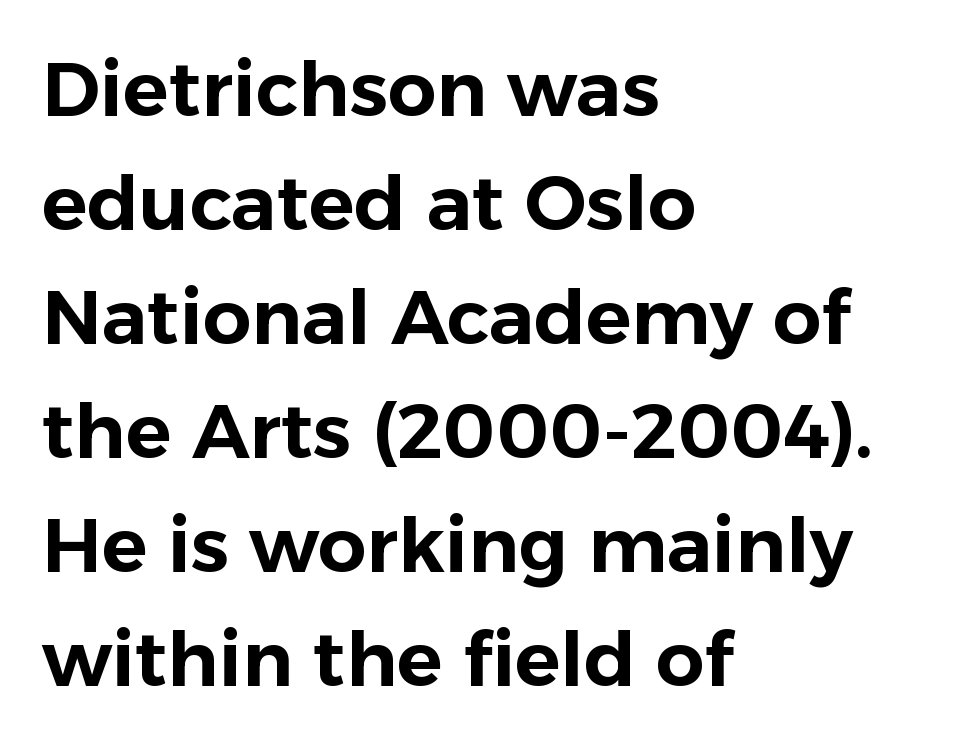
Q: Is the text italic (slanted)? A: No, it is upright.
Q: Is the typeface a serif or a sans-serif typeface? A: Sans-serif.
Q: Is the text underlined? A: No.
Q: How is the paragraph aligned? A: Left-aligned.
Q: Is the spacing between letters normal or unusually wide? A: Normal.
Q: Is the spacing between lines tight, normal or loose? A: Normal.
Q: Width (condensed, normal, or wide)? A: Normal.
Q: Stroke contrast? A: Low.
Q: x-height? A: Medium.
Q: Monospaced? A: No.
